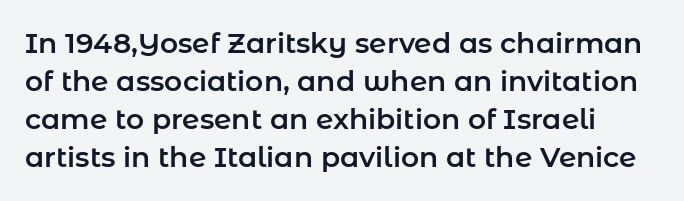
Q: Is the text italic (slanted)? A: No, it is upright.
Q: Is the typeface a serif or a sans-serif typeface? A: Sans-serif.
Q: Is the text underlined? A: No.
Q: Is the spacing between letters normal or unusually wide? A: Normal.
Q: Is the spacing between lines tight, normal or loose? A: Normal.
Q: Width (condensed, normal, or wide)? A: Normal.
Q: Stroke contrast? A: Low.
Q: x-height? A: Medium.
Q: Monospaced? A: No.
